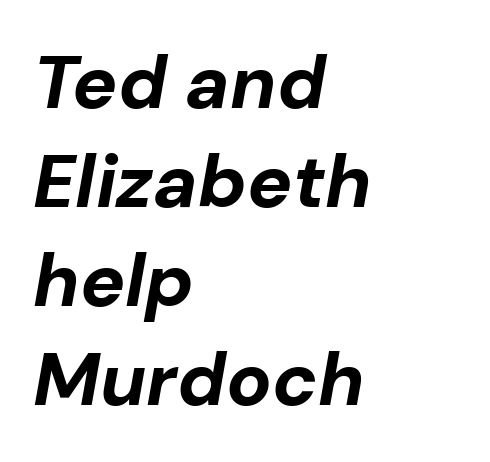
{"italic": "yes", "lean": "right", "slant_degrees": 10, "bold": "yes", "weight": "bold", "width": "normal", "stroke_contrast": "low", "x_height": "medium", "monospaced": "no", "underline": "no", "align": "left", "line_spacing": "normal", "line_spacing_ratio": 1.32, "letter_spacing": "normal", "letter_spacing_em": 0.0, "glyph_px": 75}
